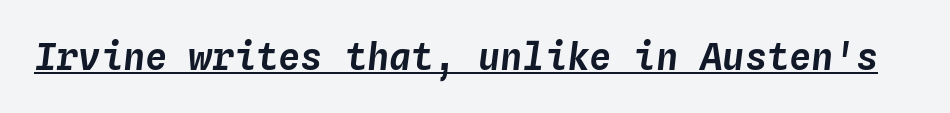
Q: Is the text italic (slanted)? A: Yes, it leans right by about 4 degrees.
Q: Is the text underlined? A: Yes.
Q: Is the spacing between letters normal or unusually wide? A: Normal.
Q: Width (condensed, normal, or wide)? A: Normal.
Q: Stroke contrast? A: Low.
Q: x-height? A: Medium.
Q: Monospaced? A: Yes.
